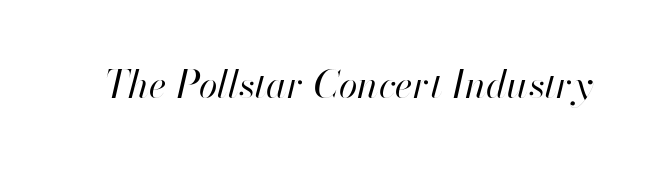
The image shows 38 px regular-weight type, italic (leaning right); set normal letter spacing, not underlined; high stroke contrast and a small x-height.
